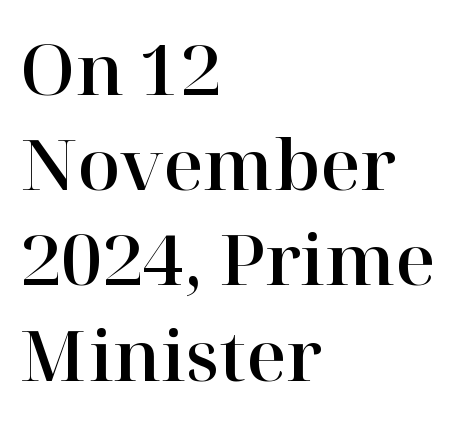
{"serif": "yes", "italic": "no", "width": "normal", "stroke_contrast": "high", "x_height": "medium", "monospaced": "no", "underline": "no", "align": "left", "line_spacing": "normal", "line_spacing_ratio": 1.36, "letter_spacing": "normal", "letter_spacing_em": 0.0, "glyph_px": 70}
